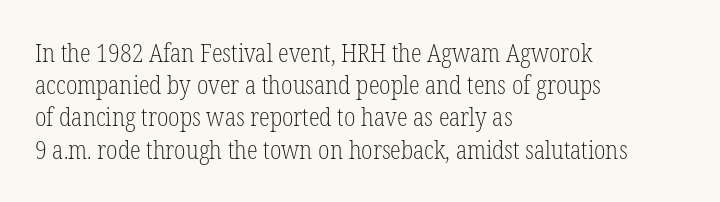
{"italic": "no", "bold": "no", "underline": "no", "align": "left", "line_spacing": "normal", "line_spacing_ratio": 1.29, "letter_spacing": "normal", "letter_spacing_em": 0.0, "glyph_px": 25}
